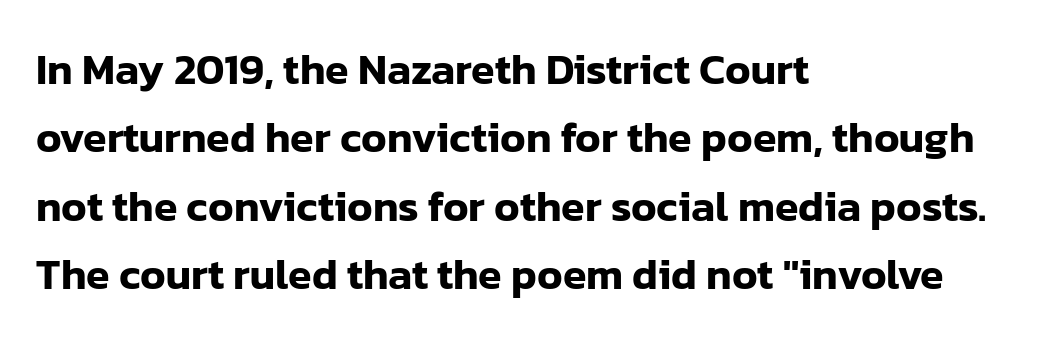
A clean baseline with only descenders dipping below it. Are there feet on the stems? There aren't — it's a sans. If you drew a ruler down the left edge, every line would touch it. Character widths vary here, with narrow letters taking less room than wide ones. Line spacing here is normal.
